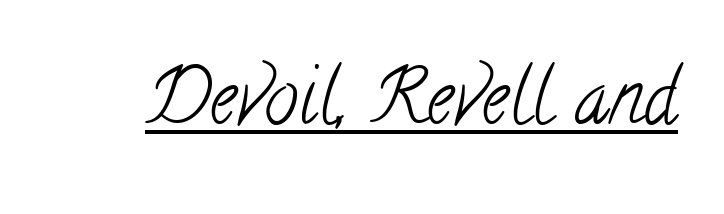
The image shows 76 px light, condensed serif type; set normal letter spacing, underlined; low stroke contrast and a small x-height.
